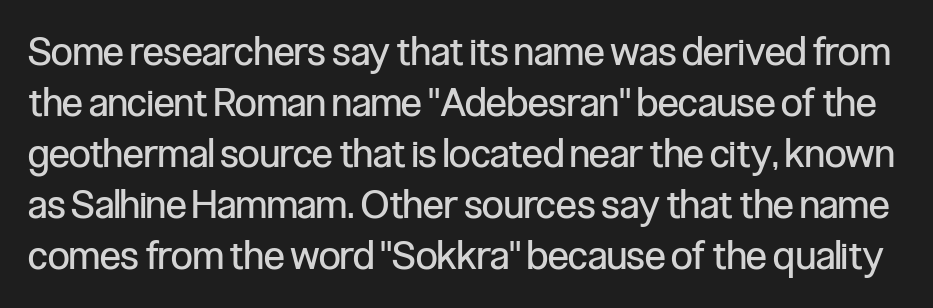
{"serif": "no", "italic": "no", "bold": "no", "weight": "regular", "width": "condensed", "stroke_contrast": "low", "x_height": "medium", "monospaced": "no", "underline": "no", "line_spacing": "normal", "line_spacing_ratio": 1.31, "letter_spacing": "normal", "letter_spacing_em": 0.0, "glyph_px": 39}
